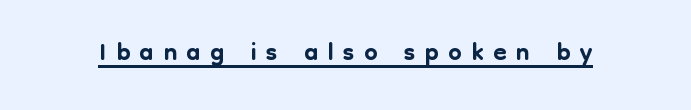
Q: Is the text italic (slanted)? A: No, it is upright.
Q: Is the typeface a serif or a sans-serif typeface? A: Sans-serif.
Q: Is the text underlined? A: Yes.
Q: Is the spacing between letters normal or unusually wide? A: Unusually wide.
Q: Width (condensed, normal, or wide)? A: Normal.
Q: Stroke contrast? A: Low.
Q: x-height? A: Medium.
Q: Monospaced? A: No.
